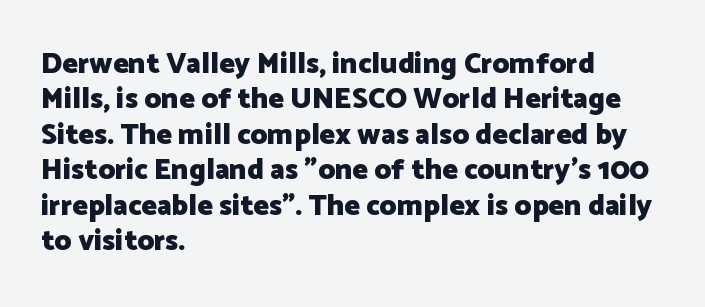
Q: Is the text bold? A: Yes.
Q: Is the text italic (slanted)? A: No, it is upright.
Q: Is the typeface a serif or a sans-serif typeface? A: Sans-serif.
Q: Is the text underlined? A: No.
Q: How is the paragraph aligned? A: Left-aligned.
Q: Is the spacing between letters normal or unusually wide? A: Normal.
Q: Width (condensed, normal, or wide)? A: Normal.
Q: Stroke contrast? A: Low.
Q: x-height? A: Medium.
Q: Monospaced? A: No.
